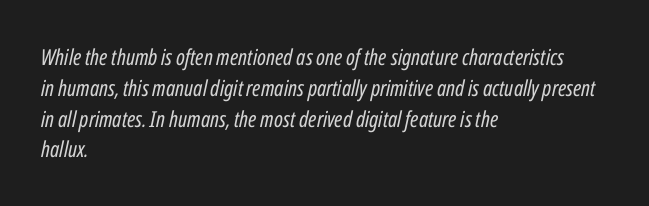
The image shows 22 px text type, italic (leaning right); set left-aligned, normal line spacing (1.4x), normal letter spacing, not underlined.
